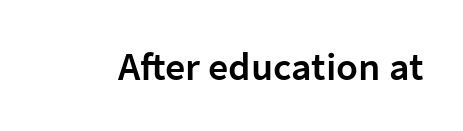
Q: Is the text bold? A: Semi-bold.
Q: Is the text italic (slanted)? A: No, it is upright.
Q: Is the typeface a serif or a sans-serif typeface? A: Sans-serif.
Q: Is the text underlined? A: No.
Q: Is the spacing between letters normal or unusually wide? A: Normal.
Q: Width (condensed, normal, or wide)? A: Normal.
Q: Stroke contrast? A: Low.
Q: x-height? A: Medium.
Q: Monospaced? A: No.
